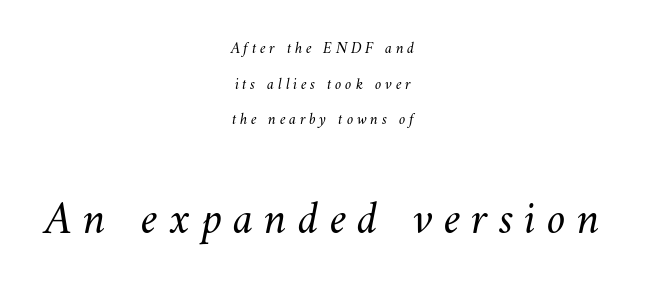
Q: Is the text bold? A: No.
Q: Is the text underlined? A: No.
Q: How is the paragraph aligned? A: Centered.
Q: Is the spacing between letters normal or unusually wide? A: Unusually wide.
Q: Is the spacing between lines tight, normal or loose? A: Loose.
Q: Which block of text is set in a larger size, the first (top) or the second (bottom)? A: The second (bottom) one.
Q: Width (condensed, normal, or wide)? A: Normal.
Q: Stroke contrast? A: Medium.
Q: x-height? A: Small.
Q: Monospaced? A: No.
